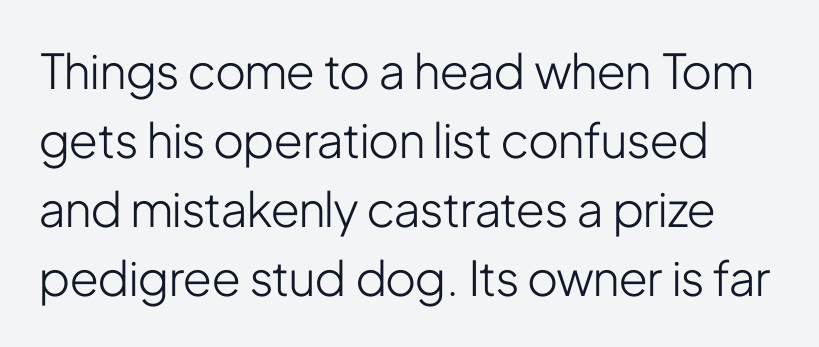
Stroke terminals: plain, sans-serif. If you drew a line through each stem, it would be perfectly vertical. Line spacing here is normal. Stems here are at most as thick as an everyday book face.
